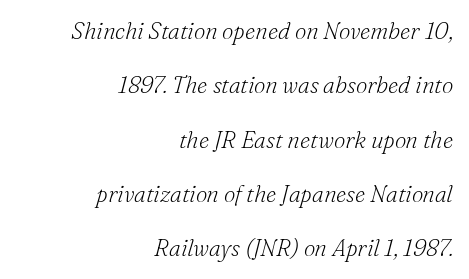
Q: Is the text bold? A: No.
Q: Is the text italic (slanted)? A: Yes, it leans right by about 16 degrees.
Q: Is the text underlined? A: No.
Q: How is the paragraph aligned? A: Right-aligned.
Q: Is the spacing between letters normal or unusually wide? A: Normal.
Q: Is the spacing between lines tight, normal or loose? A: Loose.
